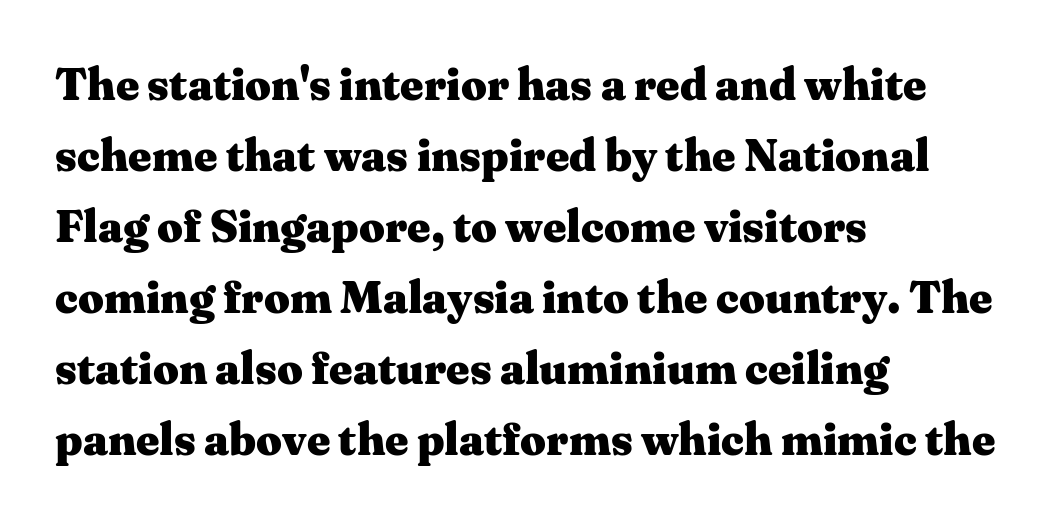
Q: Is the text bold? A: Yes.
Q: Is the text italic (slanted)? A: No, it is upright.
Q: Is the typeface a serif or a sans-serif typeface? A: Serif.
Q: Is the text underlined? A: No.
Q: How is the paragraph aligned? A: Left-aligned.
Q: Is the spacing between letters normal or unusually wide? A: Normal.
Q: Is the spacing between lines tight, normal or loose? A: Normal.
Q: Width (condensed, normal, or wide)? A: Wide.
Q: Stroke contrast? A: Medium.
Q: x-height? A: Medium.
Q: Monospaced? A: No.
